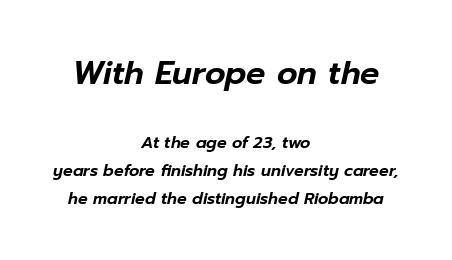
The image shows 32 px text type, italic (leaning right); set centered, line spacing 1.74x, normal letter spacing, not underlined; the first (top) block is 2.0x larger; low stroke contrast and a medium x-height.
